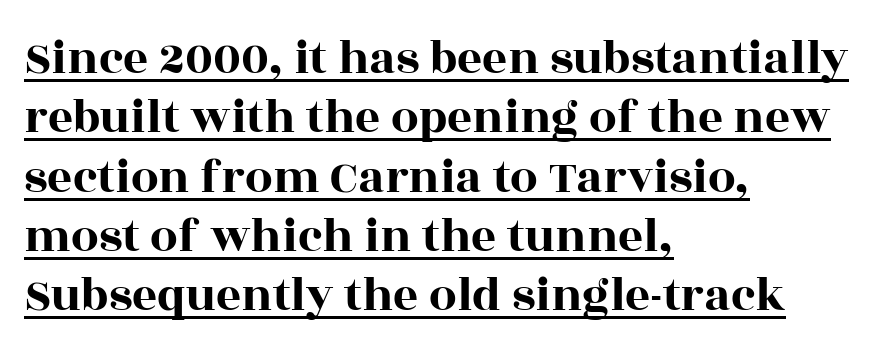
{"serif": "yes", "italic": "no", "width": "wide", "x_height": "large", "monospaced": "no", "underline": "yes", "align": "left", "line_spacing_ratio": 1.21, "letter_spacing": "normal", "letter_spacing_em": 0.0, "glyph_px": 49}
